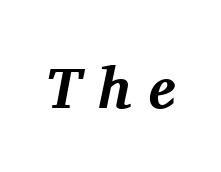
The image shows 58 px bold serif type, italic (leaning right); set unusually wide letter spacing (+0.29 em), not underlined; medium stroke contrast and a medium x-height.
